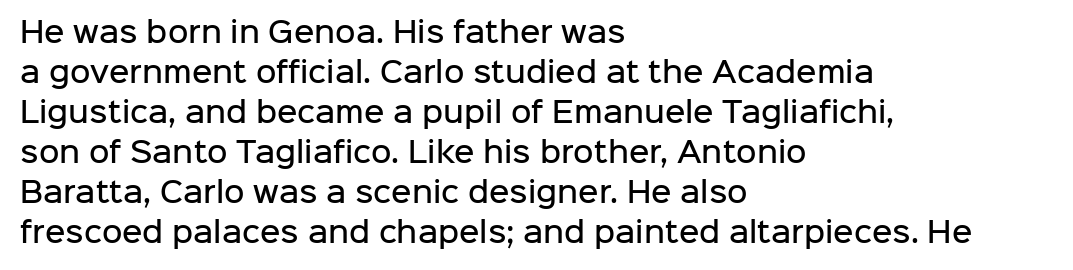
The face used here is proportionally spaced, like ordinary book or web type. Honestly, the letter spacing is just normal — you wouldn't notice it. Has an underline been added? It has not. The face used here is a sans, in the tradition of grotesques and geometrics.
